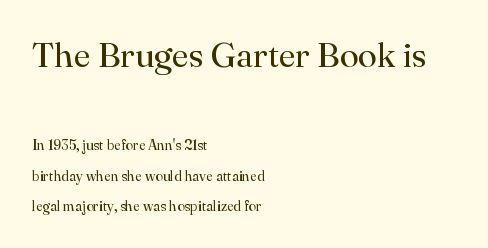
{"serif": "yes", "italic": "no", "bold": "no", "weight": "regular", "width": "normal", "stroke_contrast": "high", "x_height": "small", "monospaced": "no", "underline": "no", "align": "left", "line_spacing": "loose", "line_spacing_ratio": 2.18, "letter_spacing": "normal", "letter_spacing_em": 0.0, "larger_block": "first", "size_ratio": 2.5, "glyph_px": 35}
